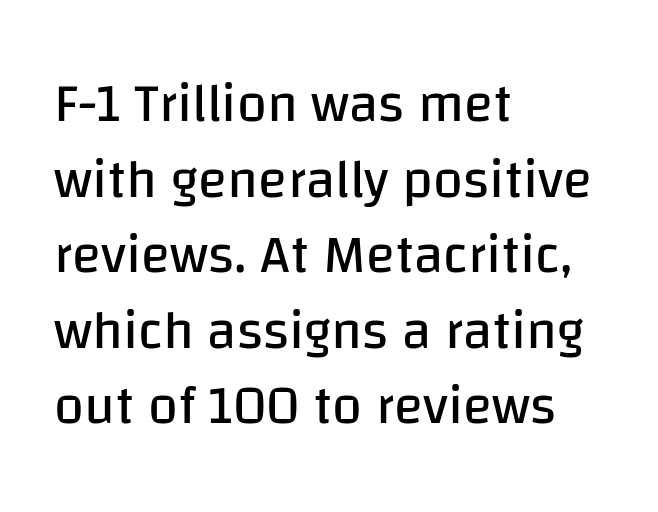
The image shows 54 px regular-weight sans-serif type, upright; set left-aligned, normal line spacing (1.4x), normal letter spacing, not underlined; low stroke contrast and a large x-height.
